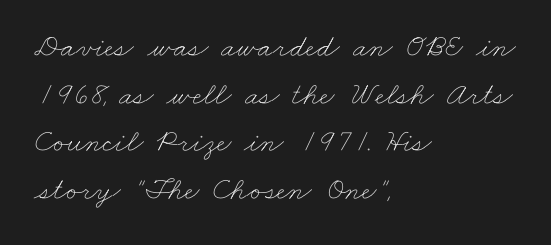
{"bold": "no", "weight": "thin", "width": "wide", "stroke_contrast": "low", "x_height": "small", "monospaced": "no", "underline": "no", "align": "left", "line_spacing": "normal", "line_spacing_ratio": 1.49, "letter_spacing": "normal", "letter_spacing_em": 0.0, "glyph_px": 32}
